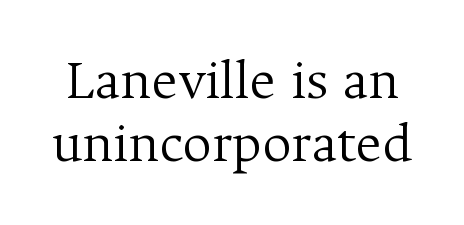
The image shows 57 px light serif type, upright; set tight line spacing (1.1x), normal letter spacing, not underlined; medium stroke contrast and a medium x-height.
